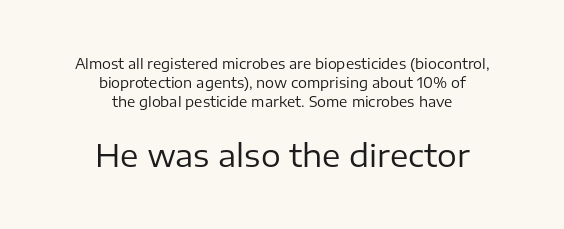
Q: Is the text bold? A: No.
Q: Is the text italic (slanted)? A: No, it is upright.
Q: Is the typeface a serif or a sans-serif typeface? A: Sans-serif.
Q: Is the text underlined? A: No.
Q: How is the paragraph aligned? A: Centered.
Q: Is the spacing between letters normal or unusually wide? A: Normal.
Q: Is the spacing between lines tight, normal or loose? A: Normal.
Q: Which block of text is set in a larger size, the first (top) or the second (bottom)? A: The second (bottom) one.
Q: Width (condensed, normal, or wide)? A: Normal.
Q: Stroke contrast? A: Low.
Q: x-height? A: Medium.
Q: Monospaced? A: No.
